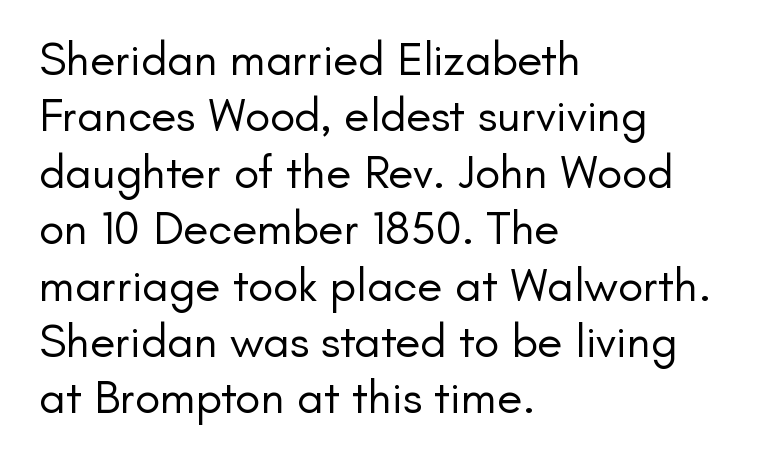
Italic: no, the glyphs are upright roman. Nothing heavy about these letters — not bold at all. Plain, unruled lines of type. No extra tracking has been applied to these lines. The face used here is a sans, in the tradition of grotesques and geometrics. Horizontal alignment here is leftward, the default for most running prose.
